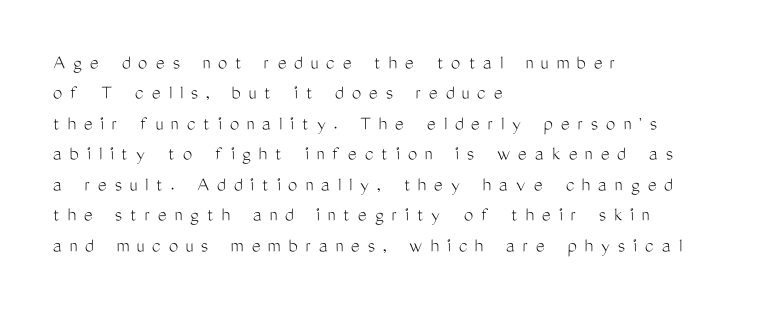
{"italic": "no", "bold": "no", "underline": "no", "align": "left", "line_spacing": "normal", "line_spacing_ratio": 1.45, "letter_spacing": "wide", "letter_spacing_em": 0.37, "glyph_px": 21}
